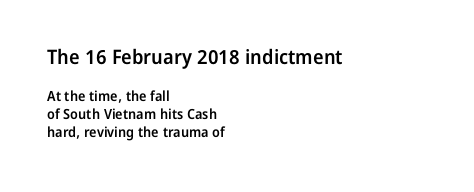
The image shows 20 px text type, upright; set left-aligned, normal line spacing (1.29x), normal letter spacing, not underlined; the first (top) block is 1.43x larger.
